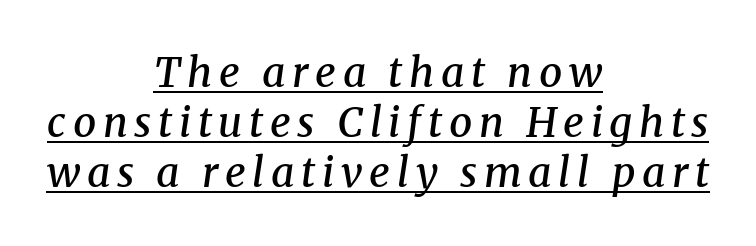
Heft: intermediate — a semibold. A rule runs beneath these lines of type. Typographically, this falls in the serif category. Proportional: the letters do not fall into vertical columns.
